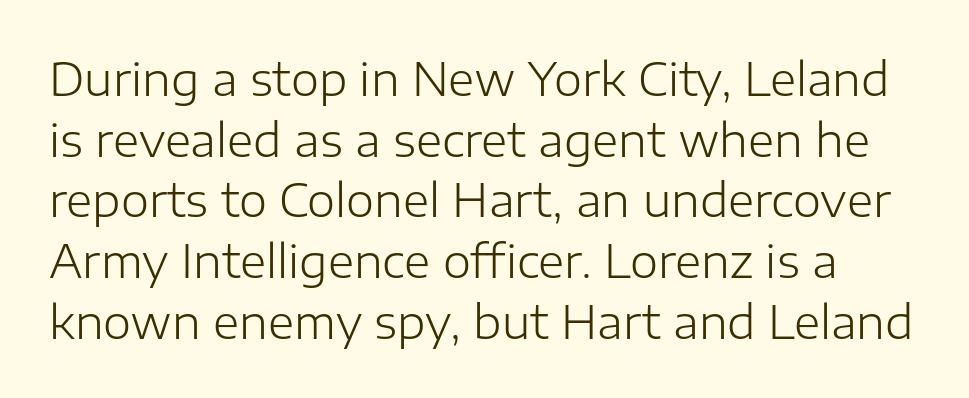
The image shows 45 px light sans-serif type, upright; set normal line spacing (1.35x), normal letter spacing, not underlined; low stroke contrast and a medium x-height.
